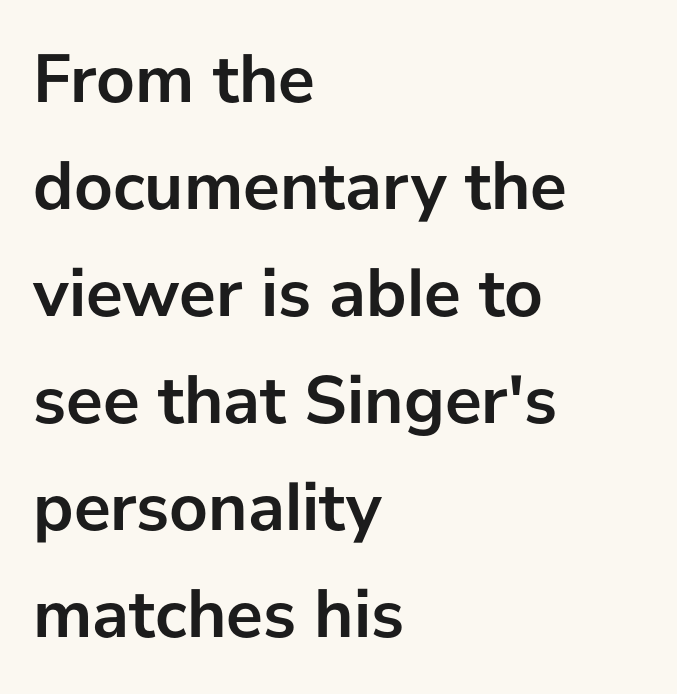
Proportional: the letters do not fall into vertical columns. How would I describe the line gaps? Plain and ordinary. Observe the ordinary spacing: letters are neighbours, not strangers. This sample uses an upright cut, with every glyph sitting square on the baseline. Strong, thick strokes mark this as bold type.
